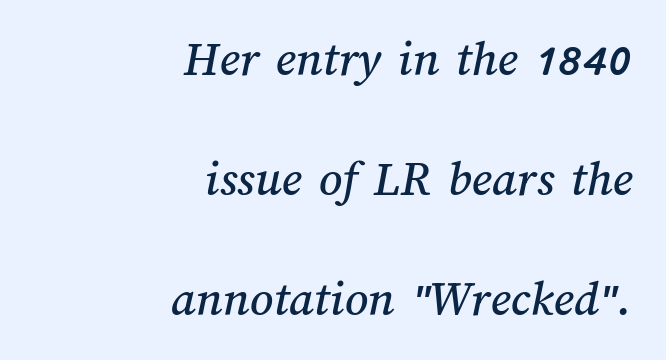
The image shows 51 px text type; set right-aligned, loose line spacing (2.35x), normal letter spacing, not underlined; medium stroke contrast and a medium x-height.
